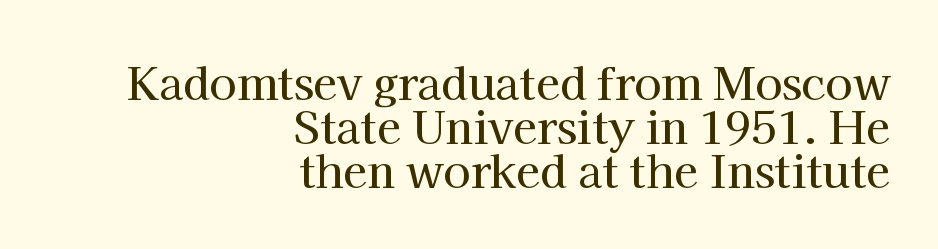
Q: Is the text italic (slanted)? A: No, it is upright.
Q: Is the typeface a serif or a sans-serif typeface? A: Serif.
Q: Is the text underlined? A: No.
Q: How is the paragraph aligned? A: Right-aligned.
Q: Is the spacing between letters normal or unusually wide? A: Normal.
Q: Is the spacing between lines tight, normal or loose? A: Tight.
Q: Width (condensed, normal, or wide)? A: Normal.
Q: Stroke contrast? A: High.
Q: x-height? A: Medium.
Q: Monospaced? A: No.
